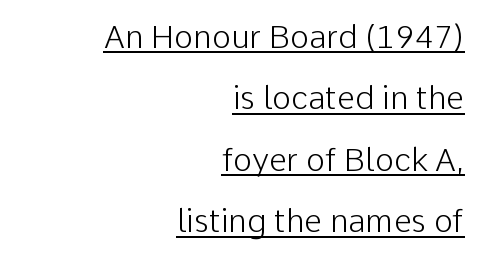
{"serif": "no", "italic": "no", "bold": "no", "weight": "light", "width": "normal", "stroke_contrast": "low", "x_height": "medium", "monospaced": "no", "underline": "yes", "align": "right", "line_spacing": "loose", "line_spacing_ratio": 1.92, "letter_spacing": "normal", "letter_spacing_em": 0.0, "glyph_px": 32}
